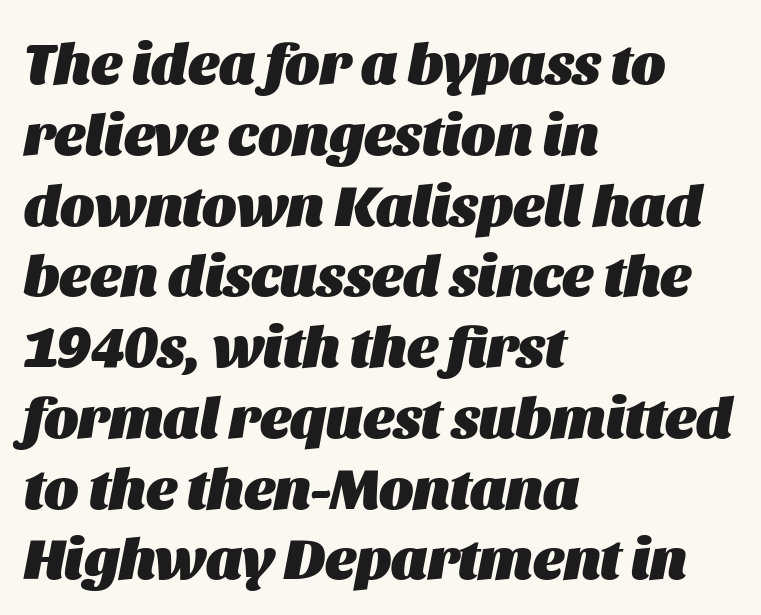
The image shows 58 px heavy type, italic (leaning right); set left-aligned, line spacing 1.22x, normal letter spacing, not underlined; medium stroke contrast and a large x-height.
